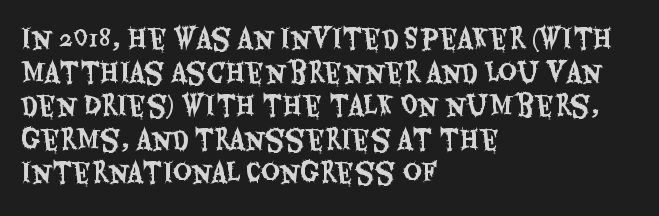
Q: Is the text italic (slanted)? A: No, it is upright.
Q: Is the text underlined? A: No.
Q: How is the paragraph aligned? A: Left-aligned.
Q: Is the spacing between letters normal or unusually wide? A: Normal.
Q: Is the spacing between lines tight, normal or loose? A: Normal.
